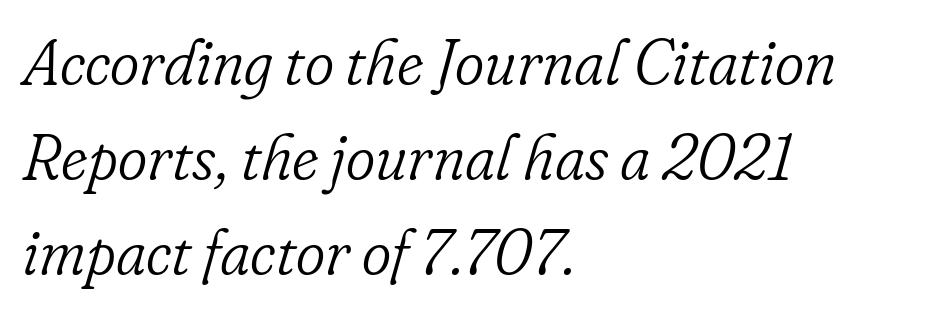
The image shows 63 px light serif type, italic (leaning right); set left-aligned, normal line spacing (1.51x), normal letter spacing, not underlined; low stroke contrast and a small x-height.
